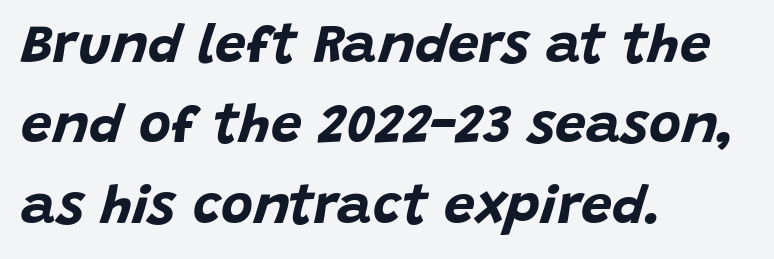
Every letter is thick-stroked: bold, no question. The line-height multiplier appears to be the usual default. Words appear dense and cohesive because spacing is normal. Notice how the stems are inclined rather than vertical — that's the hallmark of italics. A classic flush-left, rag-right setting is used for this passage.
